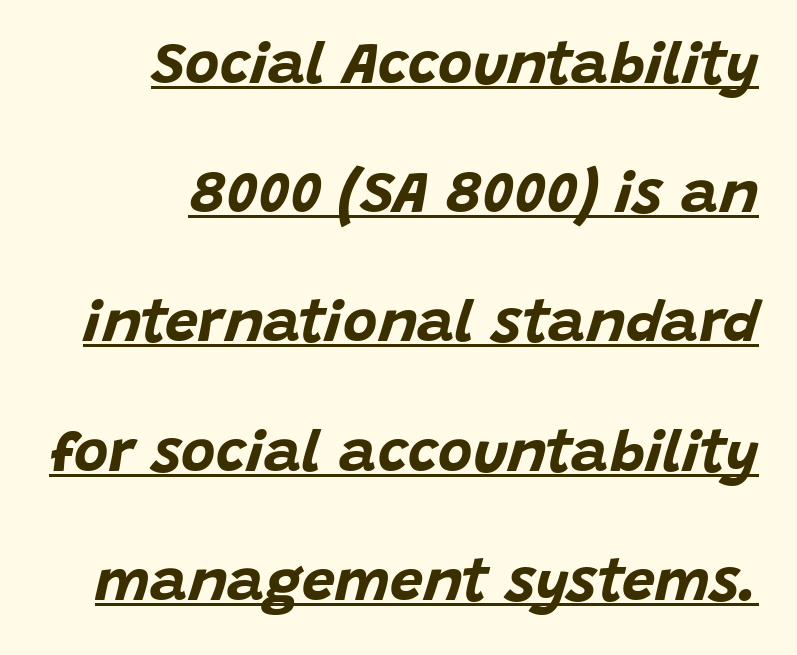
Q: Is the text bold? A: Yes.
Q: Is the text italic (slanted)? A: Yes, it leans right by about 15 degrees.
Q: Is the text underlined? A: Yes.
Q: How is the paragraph aligned? A: Right-aligned.
Q: Is the spacing between letters normal or unusually wide? A: Normal.
Q: Is the spacing between lines tight, normal or loose? A: Loose.
Q: Width (condensed, normal, or wide)? A: Normal.
Q: Stroke contrast? A: Low.
Q: x-height? A: Large.
Q: Monospaced? A: No.
